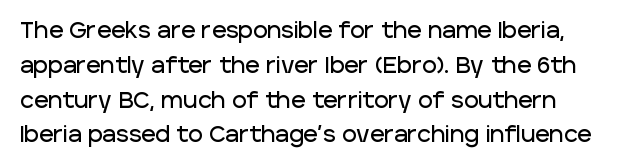
Descender tails drop into unmarked territory. Words appear dense and cohesive because spacing is normal. A typesetter would call this leading conventional body-copy spacing. It's the straight-up-and-down kind of type.
